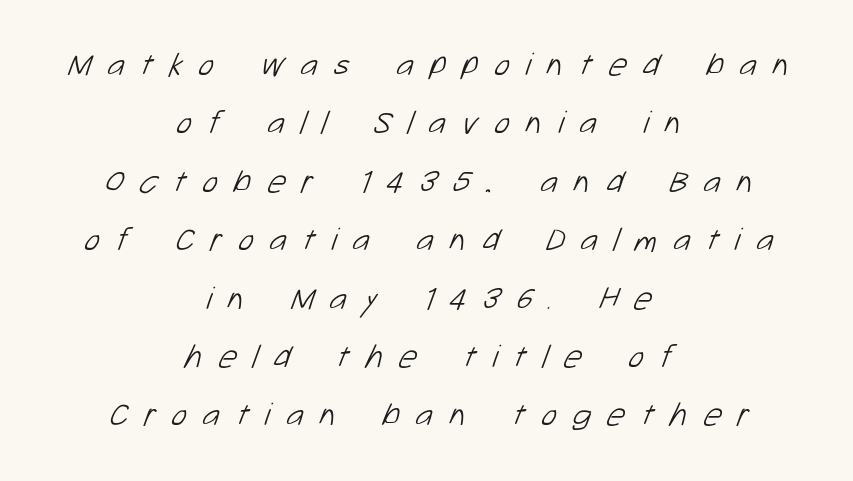
{"serif": "no", "bold": "no", "weight": "light", "width": "normal", "stroke_contrast": "low", "x_height": "medium", "monospaced": "no", "underline": "no", "align": "center", "line_spacing_ratio": 1.77, "letter_spacing": "wide", "letter_spacing_em": 0.48, "glyph_px": 33}
